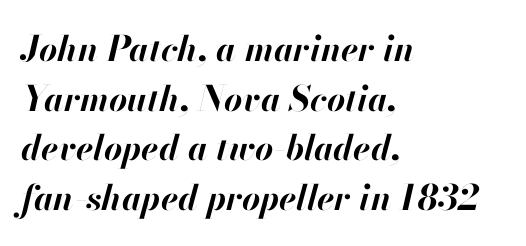
{"italic": "yes", "lean": "right", "slant_degrees": 13, "bold": "yes", "weight": "bold", "width": "normal", "stroke_contrast": "high", "x_height": "small", "monospaced": "no", "underline": "no", "align": "left", "line_spacing": "normal", "line_spacing_ratio": 1.42, "letter_spacing": "normal", "letter_spacing_em": 0.0, "glyph_px": 35}
